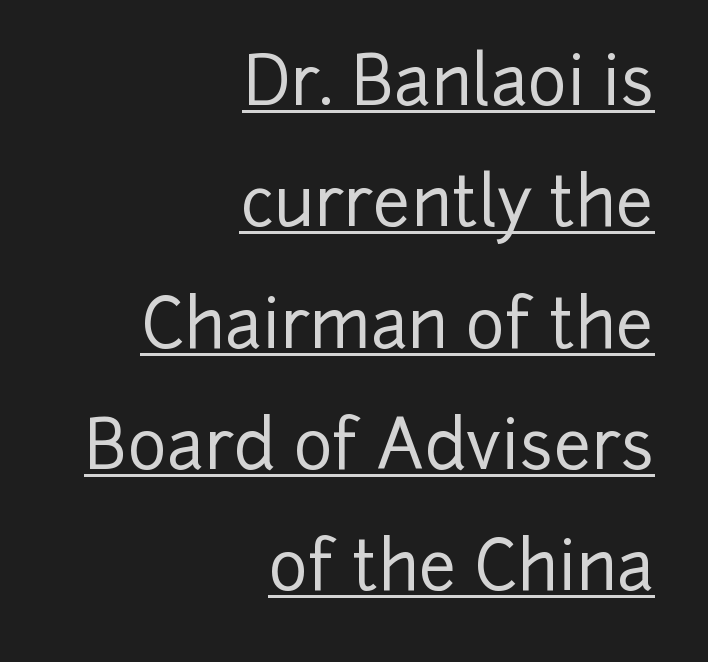
Upright lettering throughout. A typesetter would call this zero additional tracking. Horizontally, the lines are justified to the trailing edge only. Stroke terminals: plain, sans-serif. Do the characters align in a grid? No, the font is proportional.
